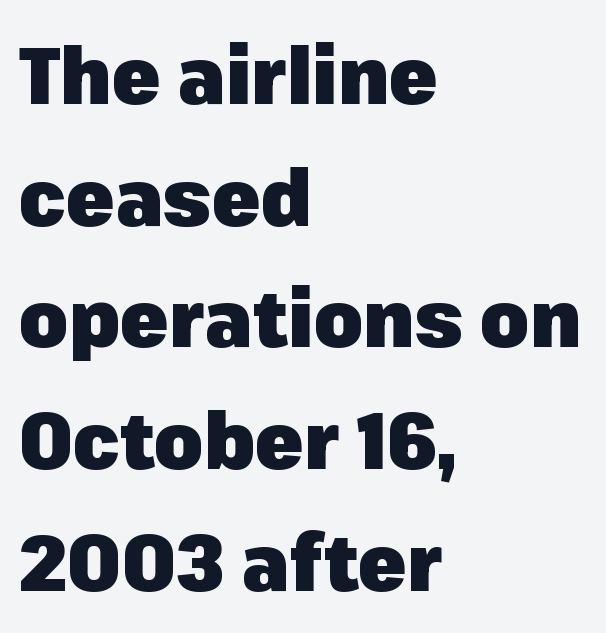
The axis of the letterforms is exactly vertical. The font is running at its bold setting. Note: no serifs on the glyphs. The zone under the glyphs is completely vacant.
